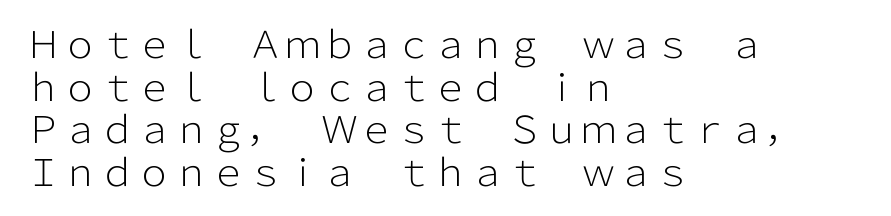
The image shows 37 px light sans-serif type, upright; set left-aligned, tight line spacing (1.15x), normal letter spacing, not underlined; low stroke contrast and a medium x-height.
